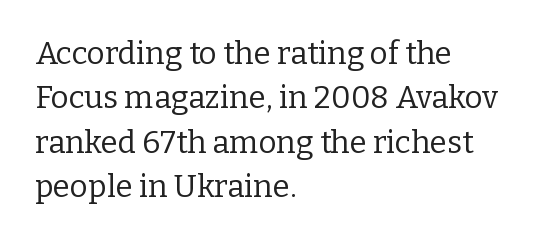
The characters display serif detailing at their extremities. The space between consecutive lines is moderate. The typesetter chose a ragged-right arrangement here. It's the straight-up-and-down kind of type. The horizontal fit of the characters is conventional and even. Underlining? Definitely not there.
